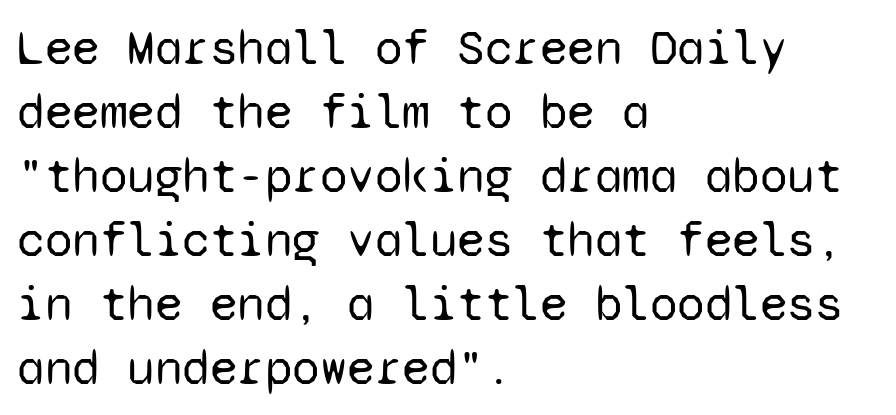
Q: Is the text bold? A: No.
Q: Is the text italic (slanted)? A: No, it is upright.
Q: Is the typeface a serif or a sans-serif typeface? A: Sans-serif.
Q: Is the text underlined? A: No.
Q: How is the paragraph aligned? A: Left-aligned.
Q: Is the spacing between letters normal or unusually wide? A: Normal.
Q: Is the spacing between lines tight, normal or loose? A: Normal.
Q: Width (condensed, normal, or wide)? A: Normal.
Q: Stroke contrast? A: Low.
Q: x-height? A: Medium.
Q: Monospaced? A: Yes.
